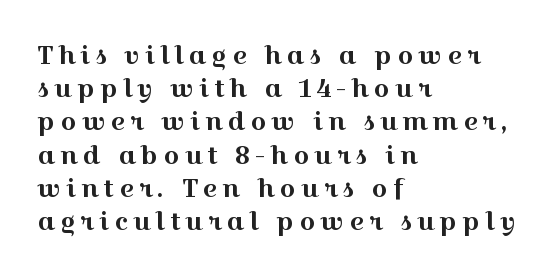
Leading: standard. Quick note: underline off. Inter-character spacing is expanded well beyond the font's built-in metrics. Nope, not italic — everything's standing straight.
